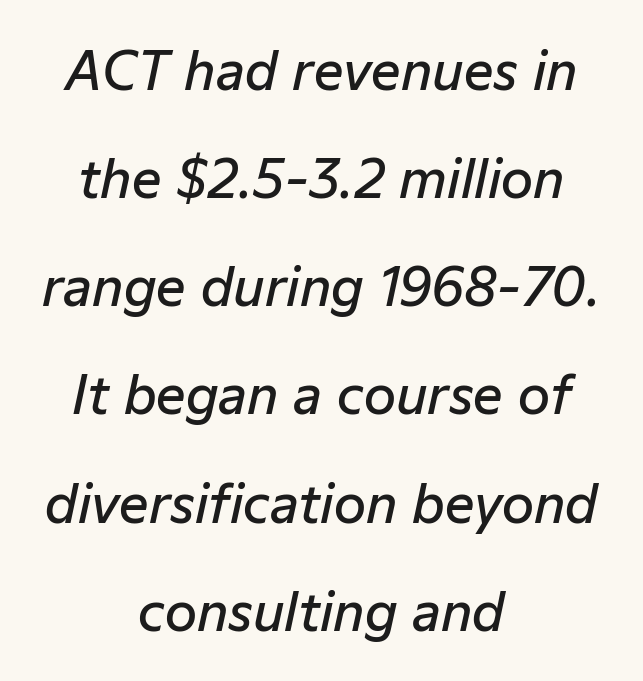
Q: Is the text bold? A: Semi-bold.
Q: Is the text italic (slanted)? A: Yes, it leans right by about 12 degrees.
Q: Is the text underlined? A: No.
Q: How is the paragraph aligned? A: Centered.
Q: Is the spacing between letters normal or unusually wide? A: Normal.
Q: Is the spacing between lines tight, normal or loose? A: Loose.
Q: Width (condensed, normal, or wide)? A: Normal.
Q: Stroke contrast? A: Low.
Q: x-height? A: Medium.
Q: Monospaced? A: No.
